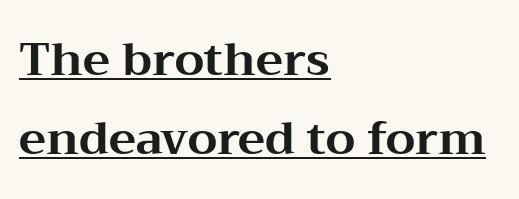
Q: Is the text bold? A: Yes.
Q: Is the text italic (slanted)? A: No, it is upright.
Q: Is the typeface a serif or a sans-serif typeface? A: Serif.
Q: Is the text underlined? A: Yes.
Q: How is the paragraph aligned? A: Left-aligned.
Q: Is the spacing between letters normal or unusually wide? A: Normal.
Q: Width (condensed, normal, or wide)? A: Wide.
Q: Stroke contrast? A: Medium.
Q: x-height? A: Medium.
Q: Monospaced? A: No.
